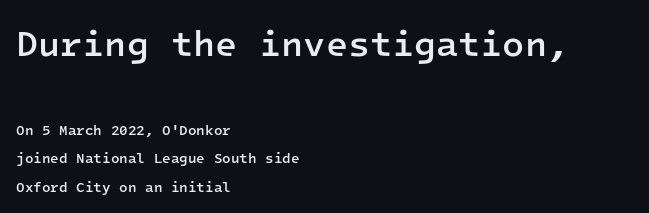
The image shows 36 px semibold sans-serif type, upright, monospaced; set left-aligned, loose line spacing (2.05x), normal letter spacing, not underlined; the first (top) block is 2.57x larger; low stroke contrast and a medium x-height.
